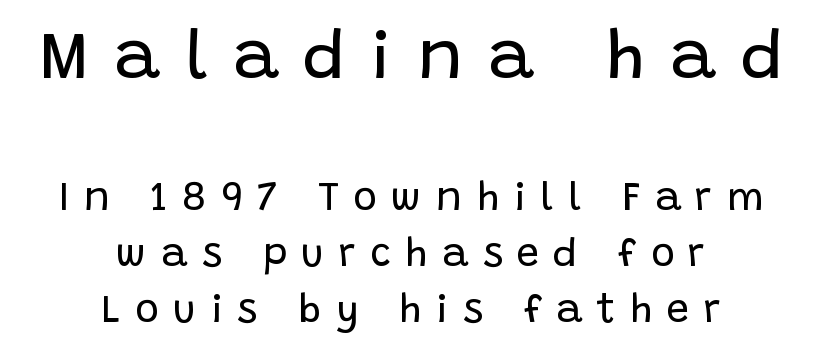
{"serif": "no", "italic": "no", "bold": "no", "weight": "regular", "width": "normal", "stroke_contrast": "low", "x_height": "large", "monospaced": "no", "underline": "no", "align": "center", "line_spacing": "normal", "line_spacing_ratio": 1.4, "letter_spacing": "wide", "letter_spacing_em": 0.36, "larger_block": "first", "size_ratio": 1.75, "glyph_px": 70}
